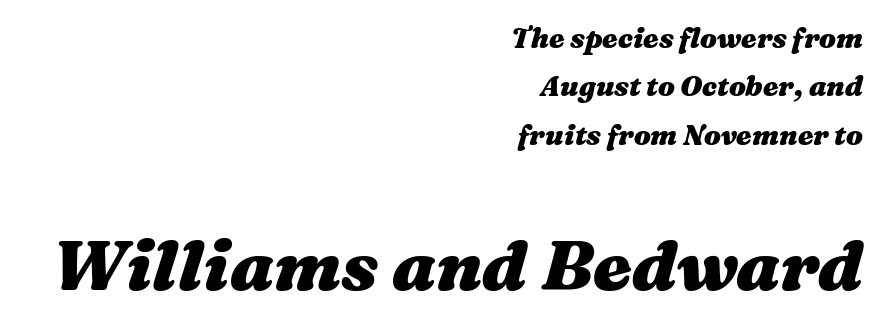
There's an unmistakable incline to the writing here. This rendering leaves character spacing at its baseline value. On the weight axis this lands at bold, roughly 700. All the whitespace from short lines collects on the left. The letters in the lower block stand taller than those in the block above.
